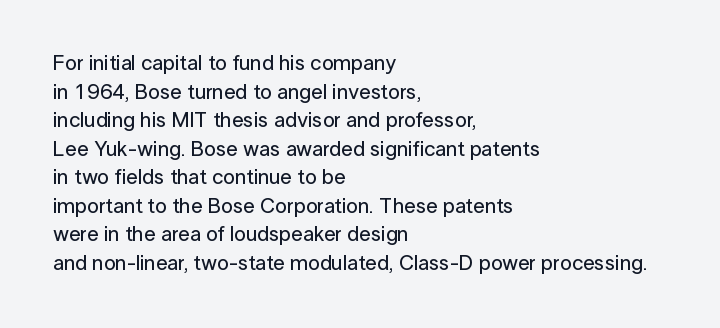
Q: Is the text italic (slanted)? A: No, it is upright.
Q: Is the text underlined? A: No.
Q: How is the paragraph aligned? A: Left-aligned.
Q: Is the spacing between letters normal or unusually wide? A: Normal.
Q: Is the spacing between lines tight, normal or loose? A: Normal.
